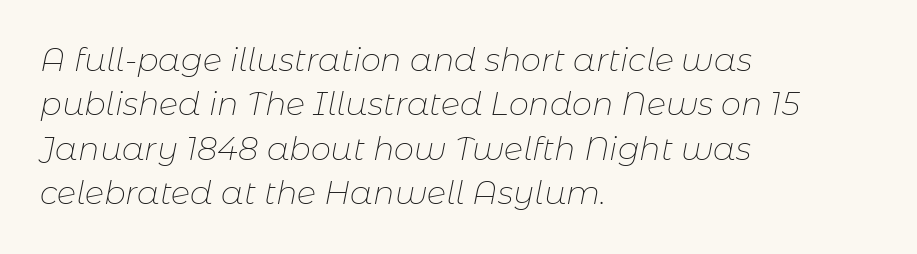
{"italic": "yes", "lean": "right", "slant_degrees": 11, "bold": "no", "weight": "thin", "width": "normal", "stroke_contrast": "low", "x_height": "medium", "monospaced": "no", "underline": "no", "align": "left", "line_spacing": "normal", "line_spacing_ratio": 1.39, "letter_spacing": "normal", "letter_spacing_em": 0.0, "glyph_px": 32}
